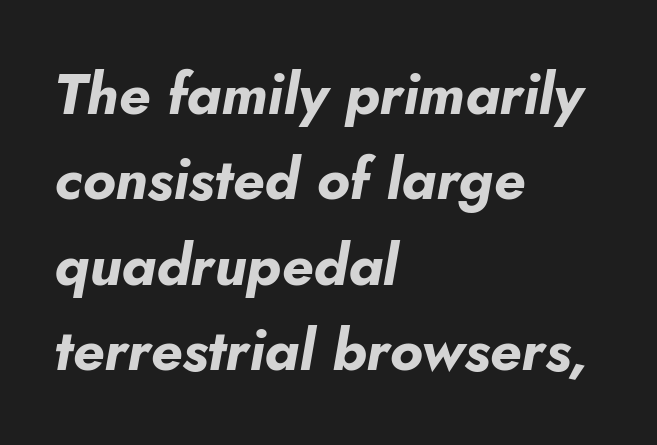
{"italic": "yes", "lean": "right", "slant_degrees": 10, "bold": "yes", "weight": "bold", "width": "normal", "stroke_contrast": "low", "x_height": "small", "monospaced": "no", "underline": "no", "align": "left", "line_spacing": "normal", "line_spacing_ratio": 1.47, "letter_spacing": "normal", "letter_spacing_em": 0.0, "glyph_px": 58}
